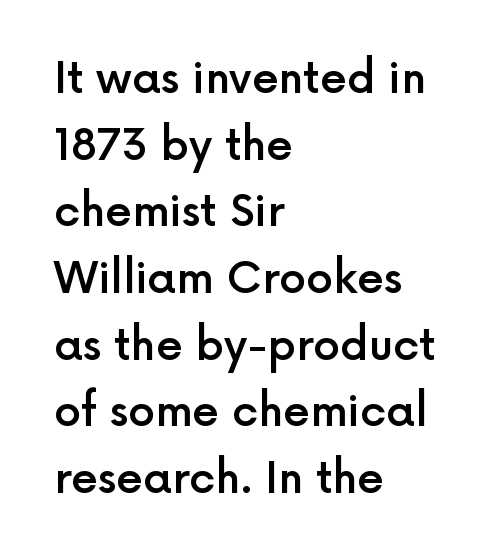
Q: Is the text bold? A: Semi-bold.
Q: Is the text italic (slanted)? A: No, it is upright.
Q: Is the typeface a serif or a sans-serif typeface? A: Sans-serif.
Q: Is the text underlined? A: No.
Q: How is the paragraph aligned? A: Left-aligned.
Q: Is the spacing between letters normal or unusually wide? A: Normal.
Q: Is the spacing between lines tight, normal or loose? A: Normal.
Q: Width (condensed, normal, or wide)? A: Normal.
Q: x-height? A: Medium.
Q: Monospaced? A: No.
